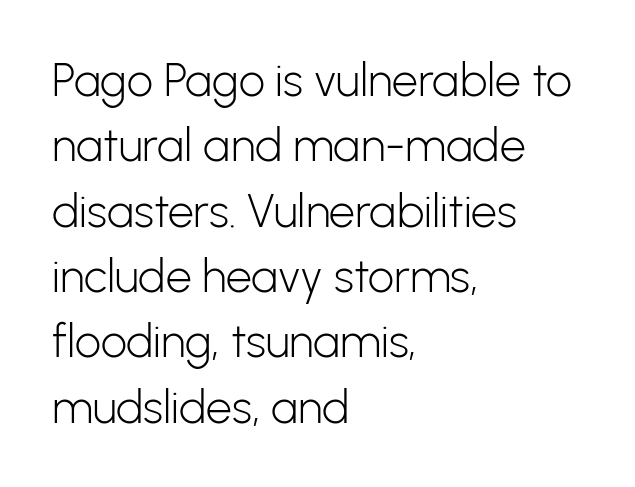
Q: Is the text bold? A: No.
Q: Is the text italic (slanted)? A: No, it is upright.
Q: Is the typeface a serif or a sans-serif typeface? A: Sans-serif.
Q: Is the text underlined? A: No.
Q: How is the paragraph aligned? A: Left-aligned.
Q: Is the spacing between letters normal or unusually wide? A: Normal.
Q: Is the spacing between lines tight, normal or loose? A: Normal.
Q: Width (condensed, normal, or wide)? A: Normal.
Q: Stroke contrast? A: Low.
Q: x-height? A: Medium.
Q: Monospaced? A: No.
